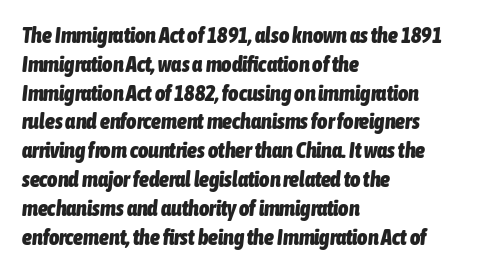
Q: Is the text bold? A: Yes.
Q: Is the text italic (slanted)? A: Yes, it leans right by about 6 degrees.
Q: Is the text underlined? A: No.
Q: How is the paragraph aligned? A: Left-aligned.
Q: Is the spacing between letters normal or unusually wide? A: Normal.
Q: Is the spacing between lines tight, normal or loose? A: Normal.
